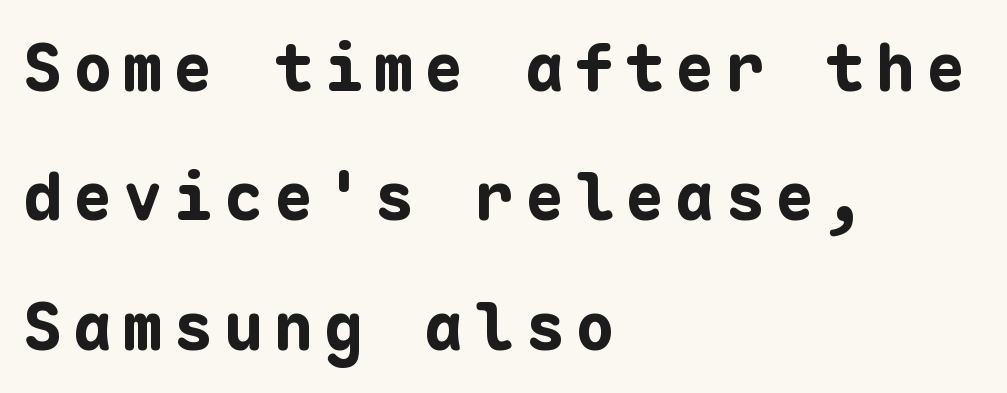
The image shows 66 px bold sans-serif type, upright, monospaced; set left-aligned, loose line spacing (1.96x), not underlined; low stroke contrast and a medium x-height.
